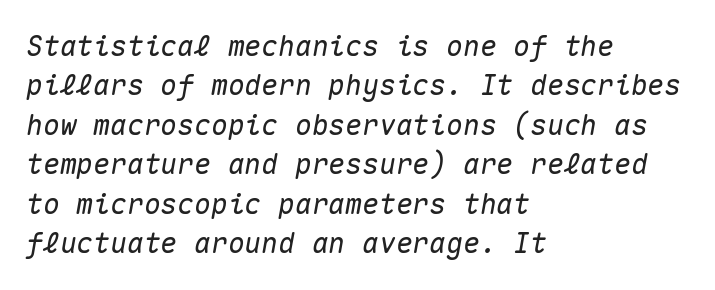
Check the space under the baseline: it is left empty. Compared with typical paragraphs, the rows here are spaced about the same. Spacing between characters is what you'd get straight out of the box. Where is the straight margin? On the left.
